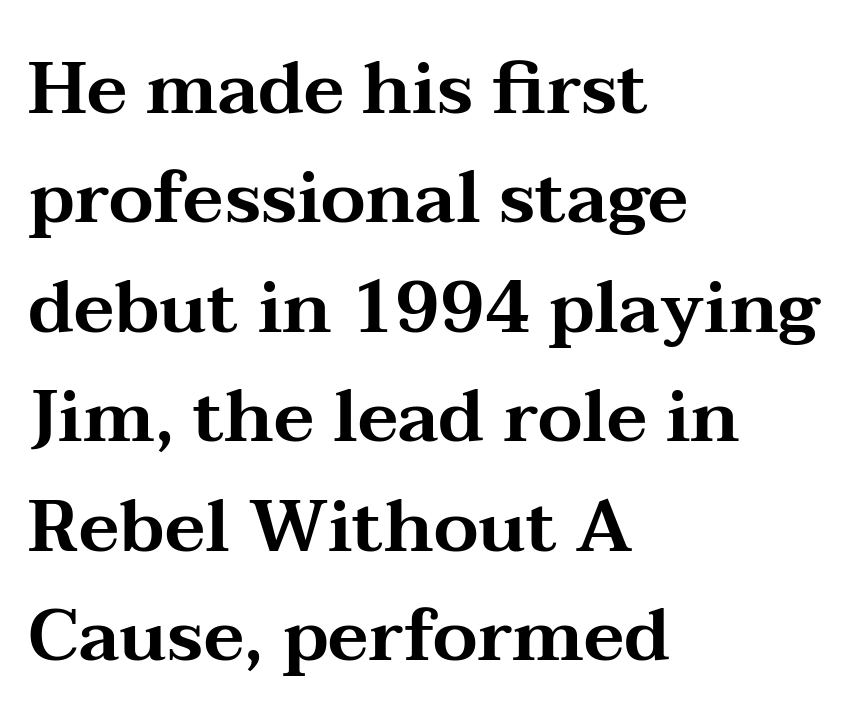
The image shows 72 px wide serif type, upright; set left-aligned, normal line spacing (1.52x), normal letter spacing, not underlined; medium stroke contrast and a medium x-height.
